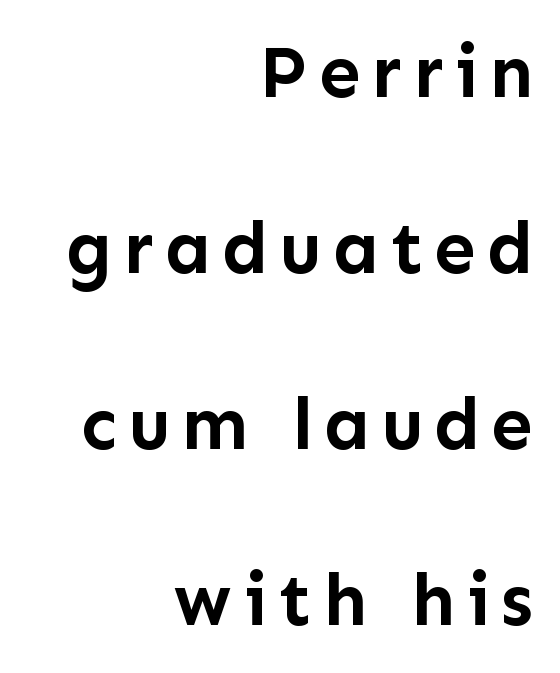
The typeface chosen for these lines omits serifs. This is roman type, the default non-slanted kind. The font is running at its bold setting. Varying glyph widths throughout — classic text-font behaviour. Casual observation: everything's shoved over to the right.
